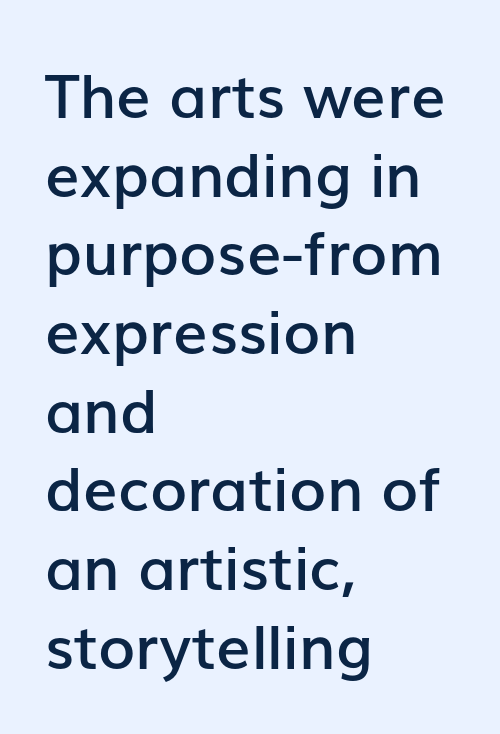
Q: Is the text bold? A: Semi-bold.
Q: Is the text italic (slanted)? A: No, it is upright.
Q: Is the typeface a serif or a sans-serif typeface? A: Sans-serif.
Q: Is the text underlined? A: No.
Q: How is the paragraph aligned? A: Left-aligned.
Q: Is the spacing between letters normal or unusually wide? A: Normal.
Q: Is the spacing between lines tight, normal or loose? A: Normal.
Q: Width (condensed, normal, or wide)? A: Normal.
Q: Stroke contrast? A: Low.
Q: x-height? A: Medium.
Q: Monospaced? A: No.
